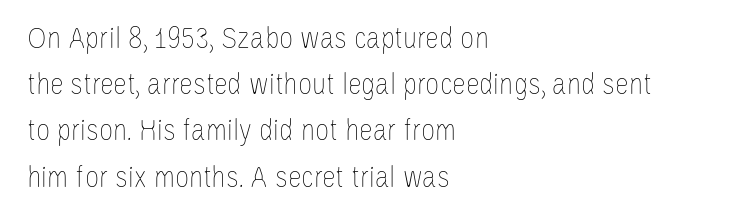
The image shows 31 px thin, condensed type, upright; set left-aligned, normal line spacing (1.49x), normal letter spacing, not underlined; low stroke contrast and a large x-height.
